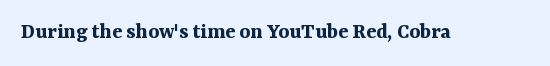
The image shows 23 px bold type, upright; set normal letter spacing, not underlined.
